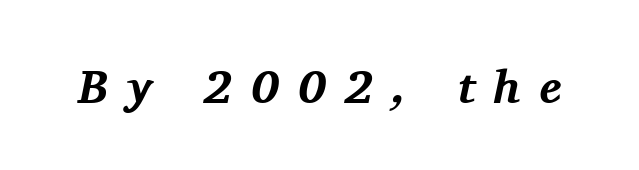
{"serif": "yes", "italic": "yes", "lean": "right", "slant_degrees": 11, "bold": "yes", "weight": "bold", "width": "normal", "stroke_contrast": "medium", "x_height": "medium", "monospaced": "no", "underline": "no", "letter_spacing": "wide", "letter_spacing_em": 0.4, "glyph_px": 47}
